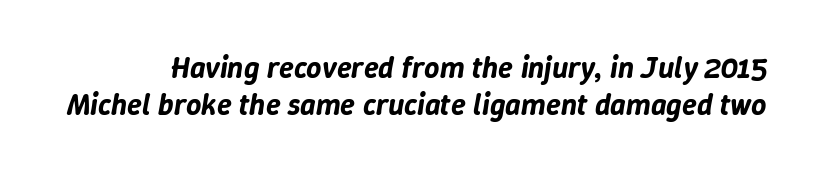
The image shows 30 px text type, italic (leaning right); set line spacing 1.22x, normal letter spacing, not underlined; low stroke contrast and a medium x-height.
